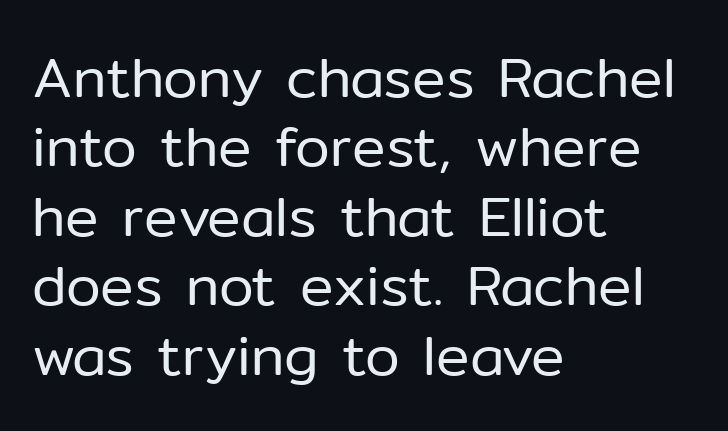
{"serif": "no", "italic": "no", "bold": "no", "weight": "regular", "width": "normal", "stroke_contrast": "low", "x_height": "medium", "monospaced": "no", "underline": "no", "align": "left", "line_spacing_ratio": 1.24, "letter_spacing": "normal", "letter_spacing_em": 0.0, "glyph_px": 56}
